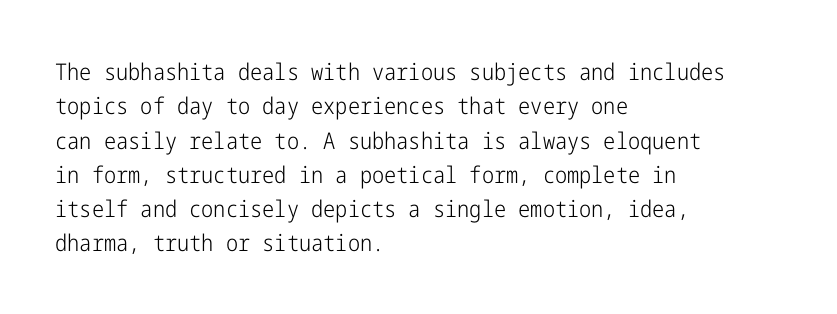
Q: Is the text bold? A: No.
Q: Is the text italic (slanted)? A: No, it is upright.
Q: Is the text underlined? A: No.
Q: How is the paragraph aligned? A: Left-aligned.
Q: Is the spacing between letters normal or unusually wide? A: Normal.
Q: Is the spacing between lines tight, normal or loose? A: Normal.
